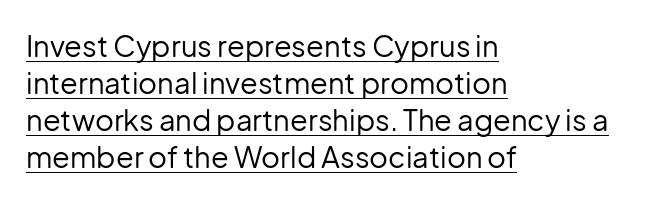
You could not count columns in this text — the font is proportionally spaced. Do the letters lean? They stand straight. The passage shown stacks its lines at a standard gap. Default kerning and tracking; the words read as compact shapes.
